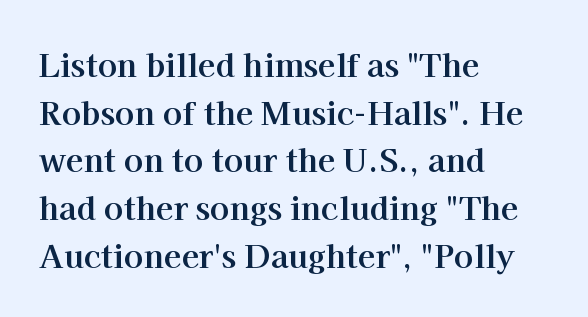
Q: Is the text bold? A: Yes.
Q: Is the text italic (slanted)? A: No, it is upright.
Q: Is the typeface a serif or a sans-serif typeface? A: Serif.
Q: Is the text underlined? A: No.
Q: How is the paragraph aligned? A: Left-aligned.
Q: Is the spacing between letters normal or unusually wide? A: Normal.
Q: Is the spacing between lines tight, normal or loose? A: Normal.
Q: Width (condensed, normal, or wide)? A: Normal.
Q: Stroke contrast? A: High.
Q: x-height? A: Medium.
Q: Monospaced? A: No.
